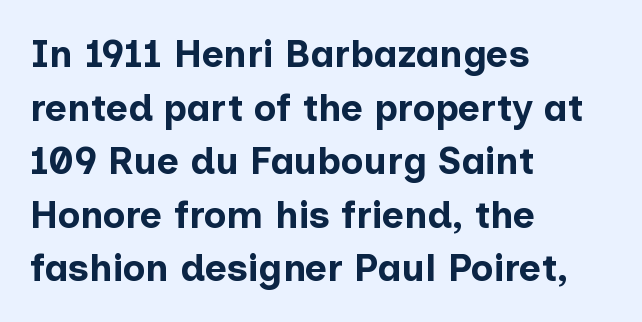
{"serif": "no", "italic": "no", "bold": "yes", "weight": "bold", "width": "normal", "stroke_contrast": "low", "x_height": "medium", "monospaced": "no", "underline": "no", "align": "left", "line_spacing": "normal", "line_spacing_ratio": 1.41, "letter_spacing": "normal", "letter_spacing_em": 0.0, "glyph_px": 38}
